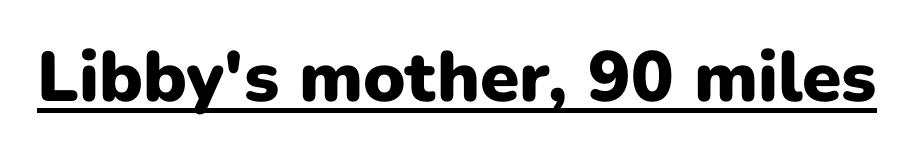
{"serif": "no", "italic": "no", "bold": "yes", "weight": "heavy", "width": "normal", "stroke_contrast": "low", "x_height": "medium", "monospaced": "no", "underline": "yes", "letter_spacing": "normal", "letter_spacing_em": 0.0, "glyph_px": 71}
